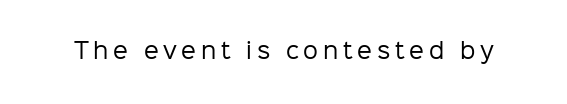
Q: Is the text bold? A: No.
Q: Is the text italic (slanted)? A: No, it is upright.
Q: Is the text underlined? A: No.
Q: Is the spacing between letters normal or unusually wide? A: Unusually wide.
